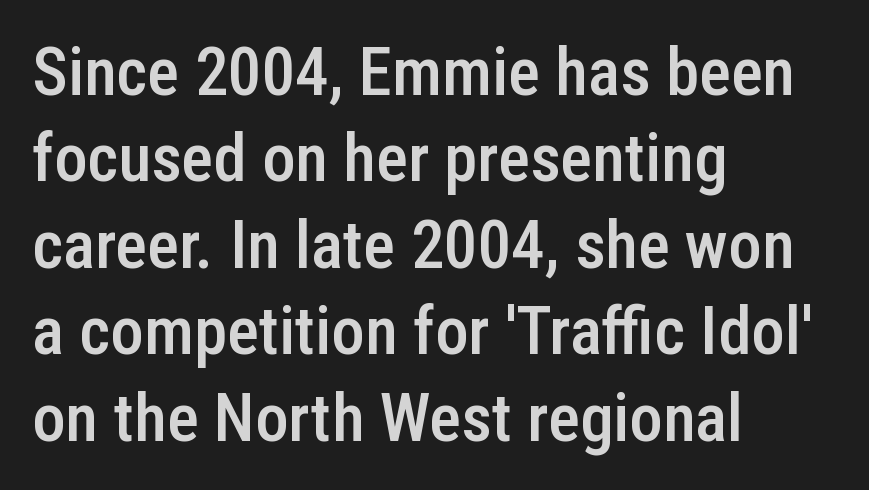
The image shows 67 px semibold, condensed sans-serif type, upright; set left-aligned, normal line spacing (1.29x), normal letter spacing, not underlined; low stroke contrast and a medium x-height.
